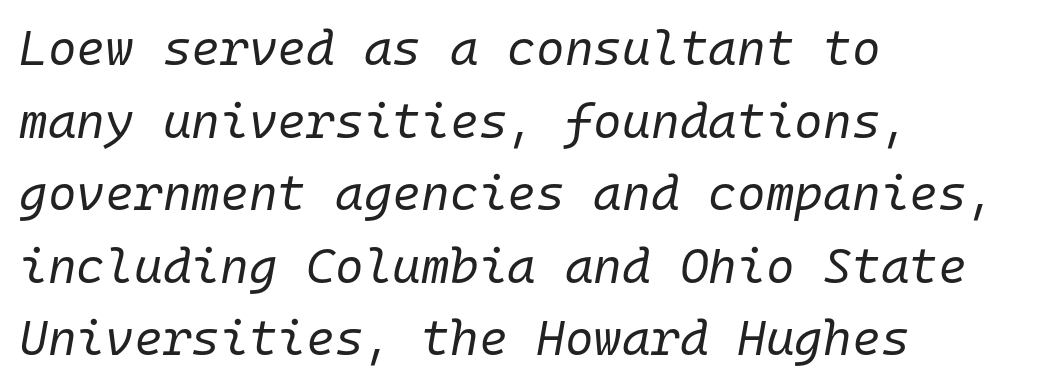
Q: Is the text bold? A: No.
Q: Is the text italic (slanted)? A: Yes, it leans right by about 10 degrees.
Q: Is the text underlined? A: No.
Q: How is the paragraph aligned? A: Left-aligned.
Q: Is the spacing between letters normal or unusually wide? A: Normal.
Q: Is the spacing between lines tight, normal or loose? A: Normal.
Q: Width (condensed, normal, or wide)? A: Normal.
Q: Stroke contrast? A: Low.
Q: x-height? A: Medium.
Q: Monospaced? A: Yes.
